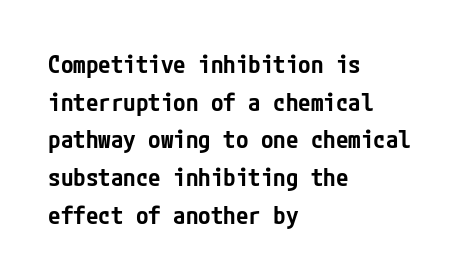
The foot of each line stays bare and open. Horizontal bands of white between lines are of average thickness. A fair bit of extra ink — the face is semibold, not bold. Where is the straight margin? On the left.
